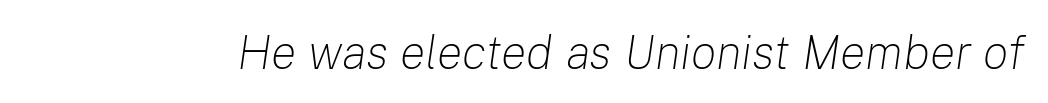
The image shows 48 px light type, italic (leaning right); set normal letter spacing, not underlined; low stroke contrast and a medium x-height.
